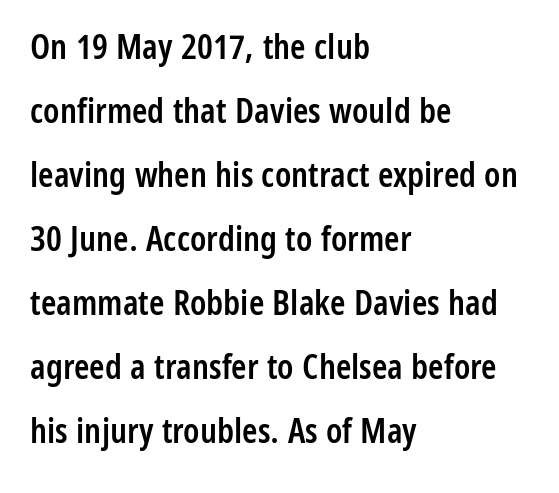
This sample has the flowing, uneven cadence of proportional lettering. Each glyph is drawn with semibold strokes, heavier than normal yet not fully bold. Each line starts at the same left margin while the right side varies. The strip under each line holds only bare page. The letters stand straight up with perfectly vertical stems.
